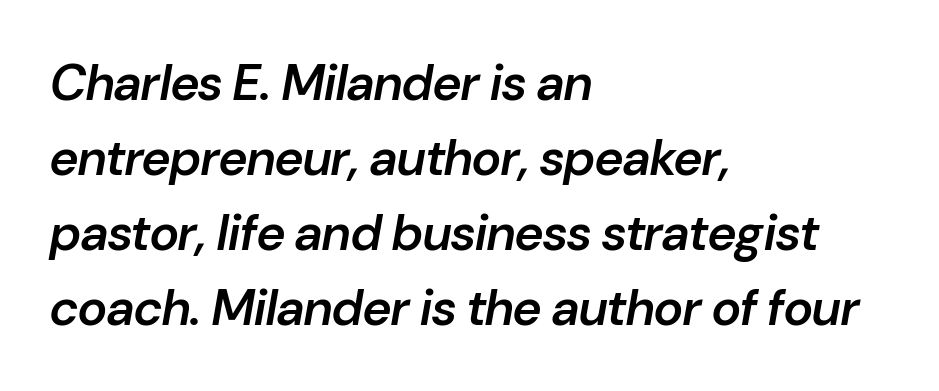
{"italic": "yes", "lean": "right", "slant_degrees": 10, "bold": "semi", "weight": "semibold", "width": "normal", "stroke_contrast": "low", "x_height": "medium", "monospaced": "no", "underline": "no", "align": "left", "line_spacing": "normal", "line_spacing_ratio": 1.5, "letter_spacing": "normal", "letter_spacing_em": 0.0, "glyph_px": 50}
